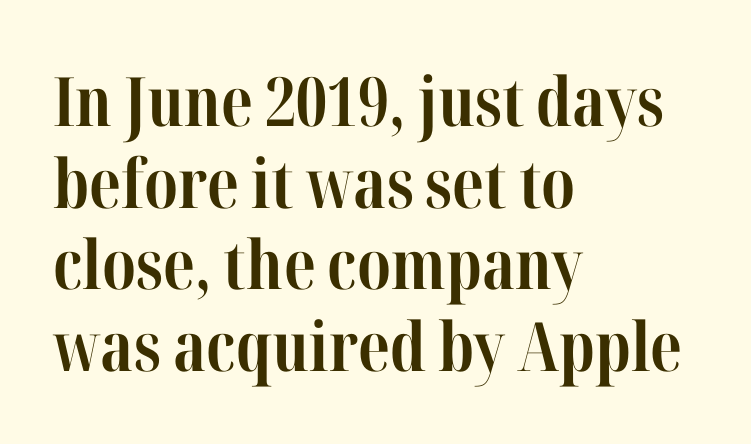
Do the letters lean? They stand straight. Tracking here is standard; glyphs follow each other at the usual distance. Strong, thick strokes mark this as bold type. The characters display serif detailing at their extremities.
